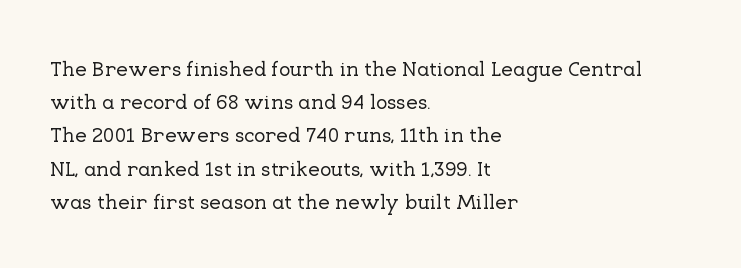
Q: Is the text italic (slanted)? A: No, it is upright.
Q: Is the text underlined? A: No.
Q: How is the paragraph aligned? A: Left-aligned.
Q: Is the spacing between letters normal or unusually wide? A: Normal.
Q: Is the spacing between lines tight, normal or loose? A: Normal.
